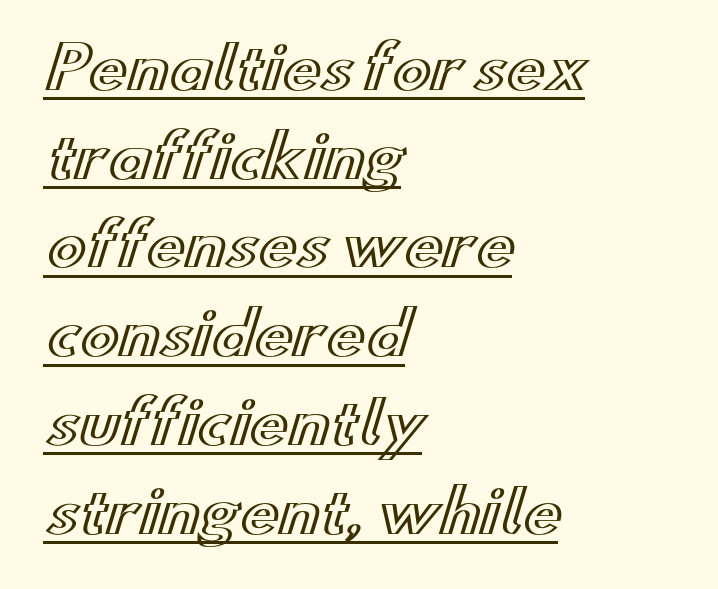
Q: Is the text italic (slanted)? A: Yes.
Q: Is the text underlined? A: Yes.
Q: How is the paragraph aligned? A: Left-aligned.
Q: Is the spacing between letters normal or unusually wide? A: Normal.
Q: Is the spacing between lines tight, normal or loose? A: Normal.
Q: Width (condensed, normal, or wide)? A: Wide.
Q: x-height? A: Small.
Q: Monospaced? A: No.
